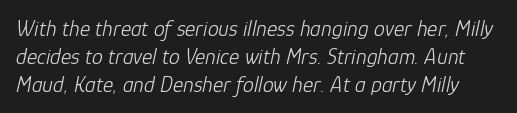
Q: Is the text bold? A: No.
Q: Is the text italic (slanted)? A: Yes, it leans right by about 12 degrees.
Q: Is the text underlined? A: No.
Q: Is the spacing between letters normal or unusually wide? A: Normal.
Q: Is the spacing between lines tight, normal or loose? A: Normal.
